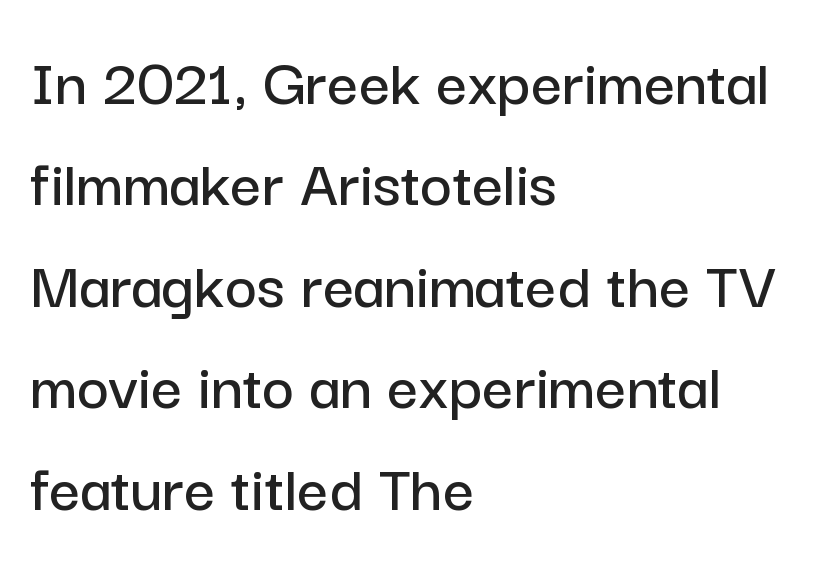
{"serif": "no", "italic": "no", "width": "normal", "stroke_contrast": "low", "x_height": "medium", "monospaced": "no", "underline": "no", "align": "left", "line_spacing": "normal", "line_spacing_ratio": 1.47, "letter_spacing": "normal", "letter_spacing_em": 0.0, "glyph_px": 69}
